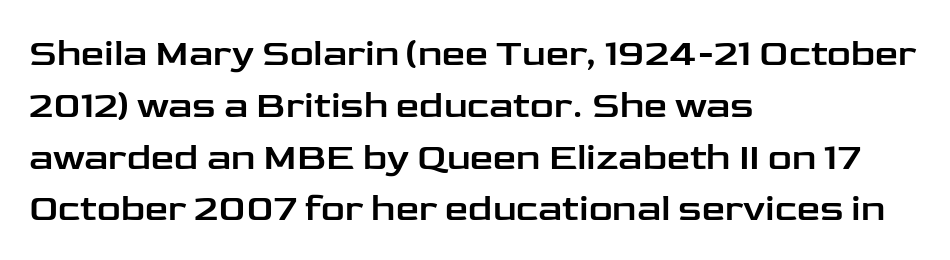
Vertical spacing — default. Ordinary non-slanted type is in use. Letters rest on an invisible, unmarked baseline. You could call the tracking neutral — neither tight nor loose. Note: no serifs on the glyphs. The rendering uses natural spacing where letterforms have individual widths.
